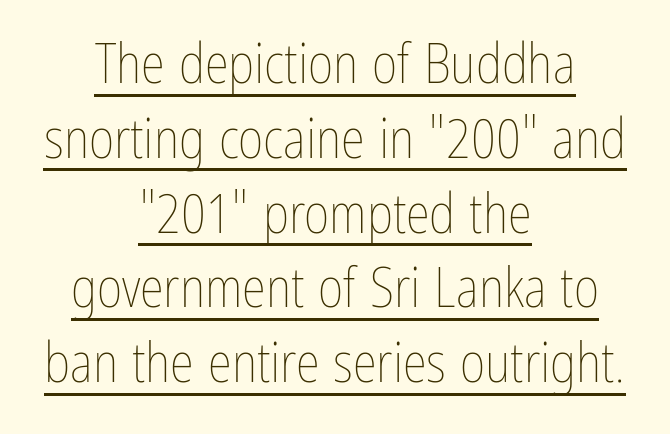
Each letter keeps its own natural width here, so spacing adapts to shape. A roman cut, with each character standing at attention. Bold? No — there's no thickening of the strokes. Whoever set this chose a conventional vertical rhythm. Where is the straight margin? There isn't one; the lines are centered.
